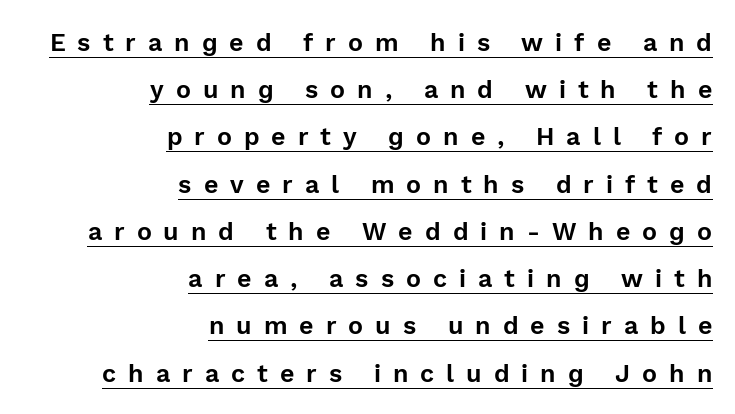
{"italic": "no", "underline": "yes", "align": "right", "line_spacing_ratio": 1.89, "letter_spacing": "wide", "letter_spacing_em": 0.48, "glyph_px": 25}
